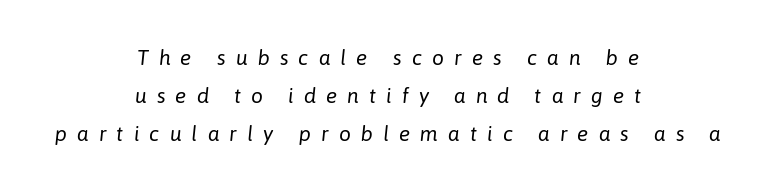
Notice how the passage keeps no hard edge, just a central spine. Style check: oblique. Someone cranked the tracking dial way up on this one. Heft: none added — not bold. The gap between lines stays unmarked.
